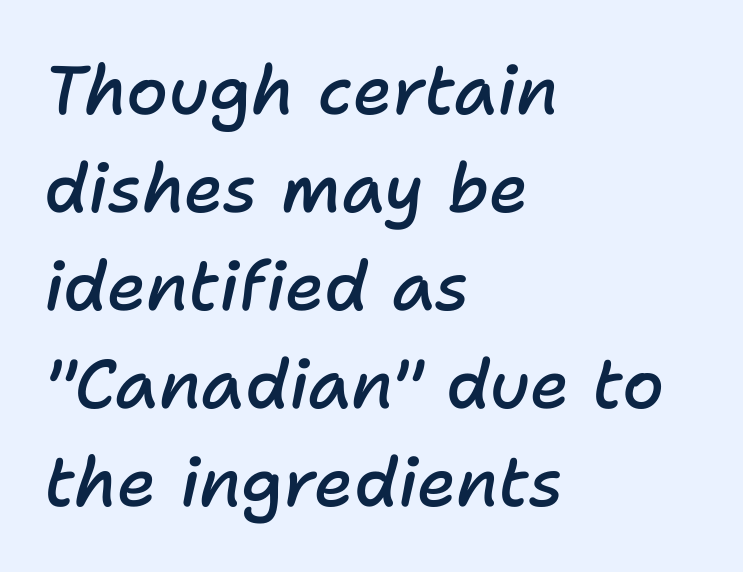
Here the designer chose a conventional face with non-uniform glyph widths. Clear beneath every line of the passage. You can tell it's italic because the verticals aren't actually vertical. The space between consecutive lines is moderate.
